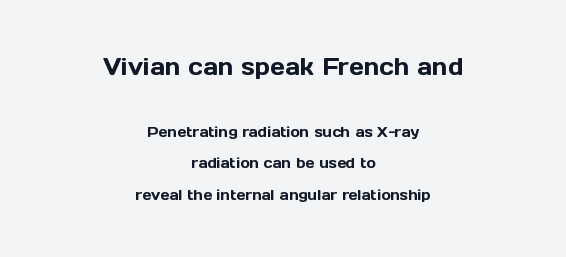
Q: Is the text italic (slanted)? A: No, it is upright.
Q: Is the text underlined? A: No.
Q: How is the paragraph aligned? A: Centered.
Q: Is the spacing between letters normal or unusually wide? A: Normal.
Q: Is the spacing between lines tight, normal or loose? A: Loose.
Q: Which block of text is set in a larger size, the first (top) or the second (bottom)? A: The first (top) one.
